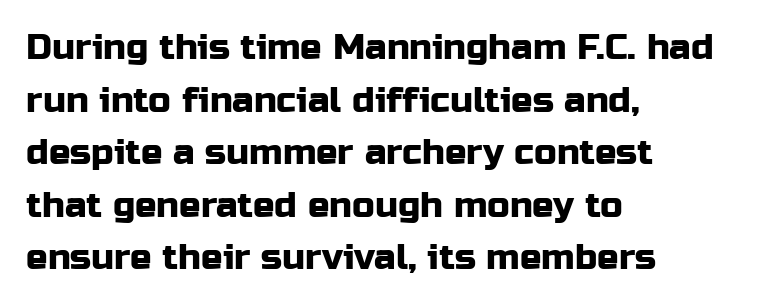
{"serif": "no", "italic": "no", "width": "normal", "stroke_contrast": "low", "x_height": "medium", "monospaced": "no", "underline": "no", "align": "left", "line_spacing": "normal", "line_spacing_ratio": 1.46, "letter_spacing": "normal", "letter_spacing_em": 0.0, "glyph_px": 36}
